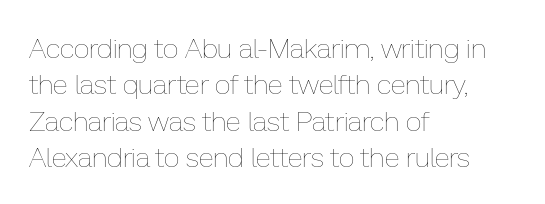
Q: Is the text bold? A: No.
Q: Is the text italic (slanted)? A: No, it is upright.
Q: Is the text underlined? A: No.
Q: How is the paragraph aligned? A: Left-aligned.
Q: Is the spacing between letters normal or unusually wide? A: Normal.
Q: Is the spacing between lines tight, normal or loose? A: Normal.
Q: Width (condensed, normal, or wide)? A: Normal.
Q: Stroke contrast? A: Low.
Q: x-height? A: Medium.
Q: Monospaced? A: No.
